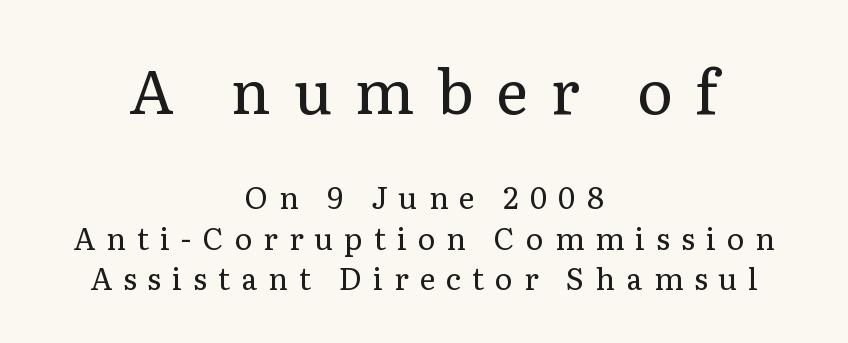
Q: Is the text bold? A: No.
Q: Is the text italic (slanted)? A: No, it is upright.
Q: Is the typeface a serif or a sans-serif typeface? A: Serif.
Q: Is the text underlined? A: No.
Q: How is the paragraph aligned? A: Centered.
Q: Is the spacing between letters normal or unusually wide? A: Unusually wide.
Q: Is the spacing between lines tight, normal or loose? A: Normal.
Q: Which block of text is set in a larger size, the first (top) or the second (bottom)? A: The first (top) one.
Q: Width (condensed, normal, or wide)? A: Normal.
Q: Stroke contrast? A: Low.
Q: x-height? A: Medium.
Q: Monospaced? A: No.
